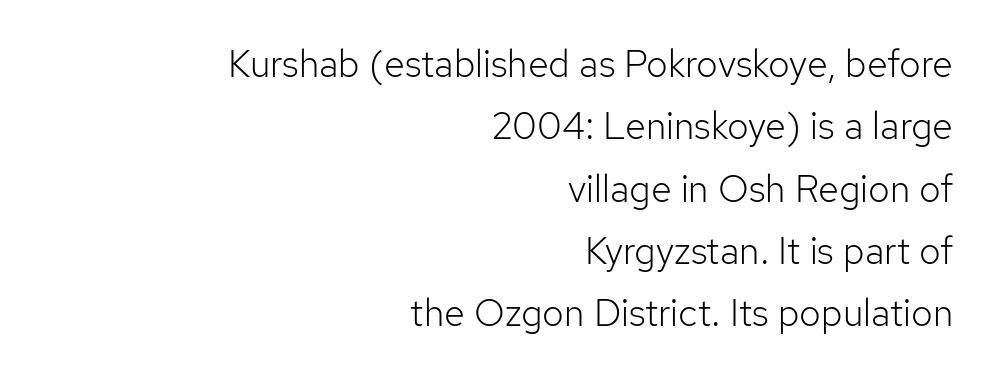
The lettering holds an erect, upright posture throughout. Unlike a traditional serif, this face leaves its strokes unadorned. The face used here is rendered with its standard letterfit. Check the space under the baseline: it is left empty. Each new line begins a customary step beneath the previous one.
